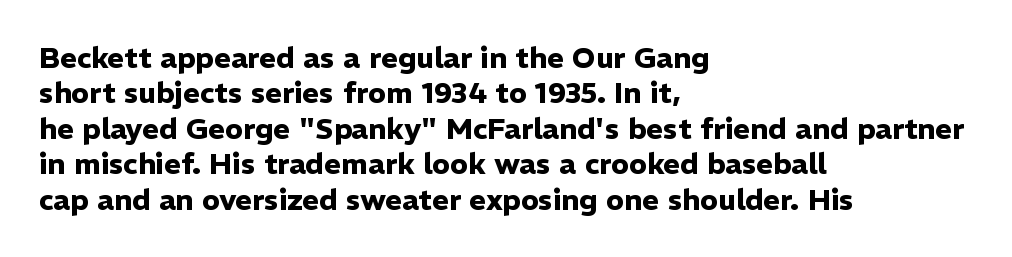
Typographically, this falls in the sans-serif category. Proportional: the letters do not fall into vertical columns. The space beneath each line is pristine and unruled. The rendering anchors every line to the left-hand side. The letters stand straight up with perfectly vertical stems.
